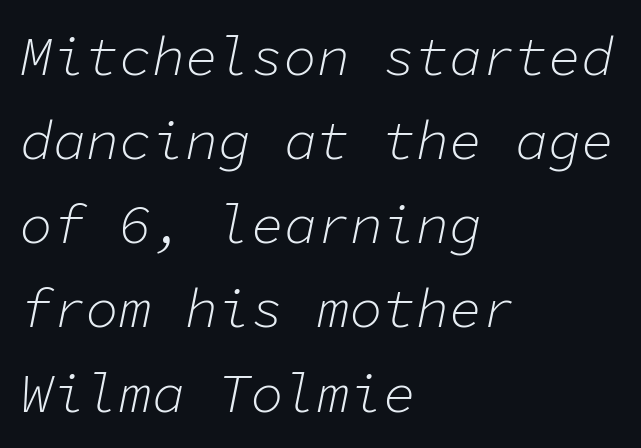
Q: Is the text bold? A: No.
Q: Is the text italic (slanted)? A: Yes, it leans right by about 11 degrees.
Q: Is the text underlined? A: No.
Q: How is the paragraph aligned? A: Left-aligned.
Q: Is the spacing between letters normal or unusually wide? A: Normal.
Q: Is the spacing between lines tight, normal or loose? A: Normal.
Q: Width (condensed, normal, or wide)? A: Normal.
Q: Stroke contrast? A: Low.
Q: x-height? A: Medium.
Q: Monospaced? A: Yes.
